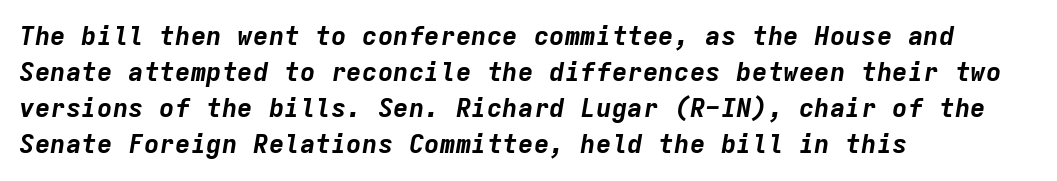
The image shows 26 px bold type, italic (leaning right); set left-aligned, normal line spacing (1.39x), normal letter spacing, not underlined.
